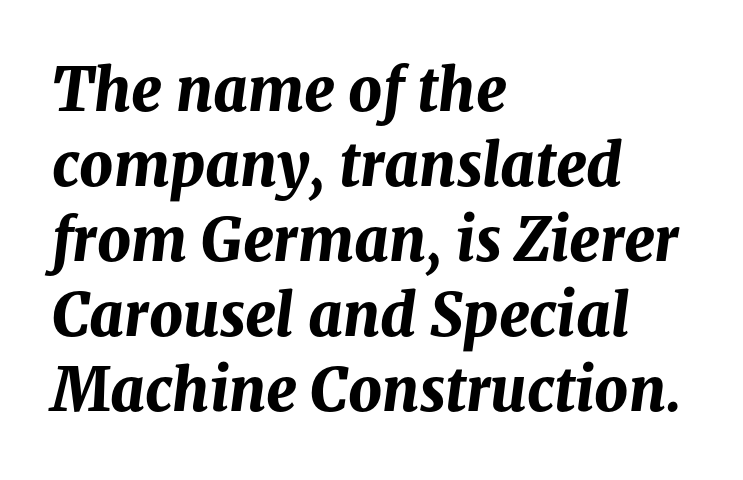
{"italic": "yes", "lean": "right", "slant_degrees": 8, "bold": "yes", "weight": "bold", "width": "normal", "stroke_contrast": "medium", "x_height": "medium", "monospaced": "no", "underline": "no", "align": "left", "line_spacing": "normal", "line_spacing_ratio": 1.27, "letter_spacing": "normal", "letter_spacing_em": 0.0, "glyph_px": 59}
